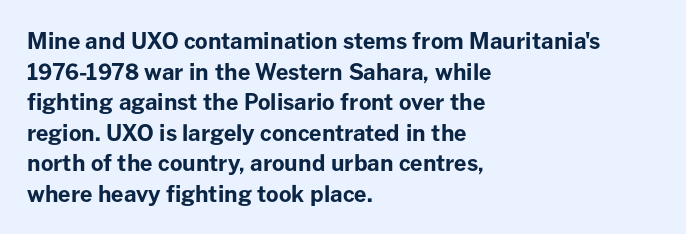
The image shows 22 px bold type, upright; set left-aligned, normal line spacing (1.39x), normal letter spacing, not underlined.
